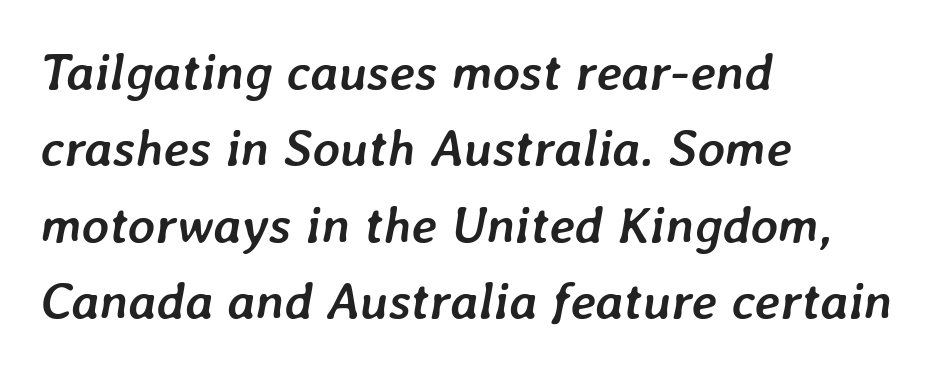
{"italic": "yes", "lean": "right", "slant_degrees": 7, "bold": "yes", "weight": "semibold", "width": "normal", "stroke_contrast": "low", "x_height": "medium", "monospaced": "no", "underline": "no", "align": "left", "line_spacing": "normal", "line_spacing_ratio": 1.47, "letter_spacing": "normal", "letter_spacing_em": 0.0, "glyph_px": 52}
